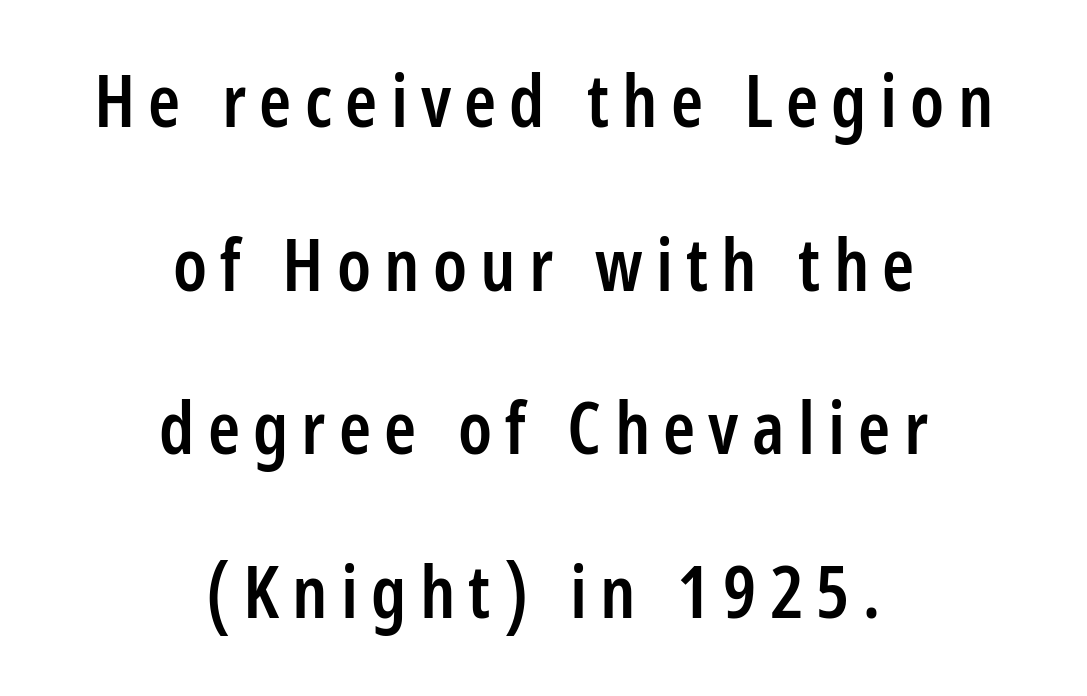
{"serif": "no", "italic": "no", "bold": "semi", "weight": "semibold", "width": "condensed", "stroke_contrast": "low", "x_height": "medium", "monospaced": "no", "underline": "no", "align": "center", "line_spacing": "loose", "line_spacing_ratio": 2.24, "glyph_px": 73}
